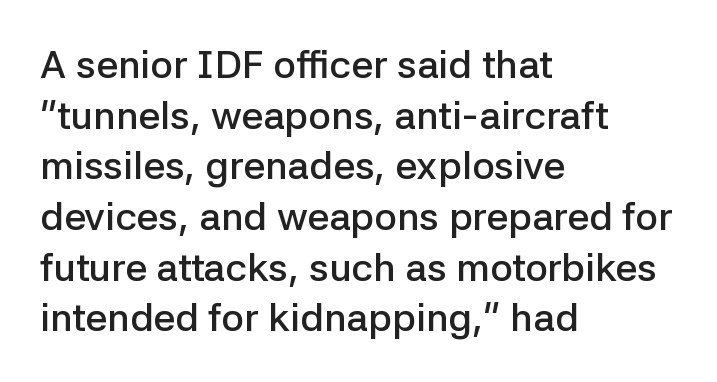
{"serif": "no", "italic": "no", "bold": "semi", "weight": "semibold", "width": "normal", "stroke_contrast": "low", "x_height": "medium", "monospaced": "no", "underline": "no", "align": "left", "line_spacing": "normal", "line_spacing_ratio": 1.3, "letter_spacing": "normal", "letter_spacing_em": 0.0, "glyph_px": 39}
